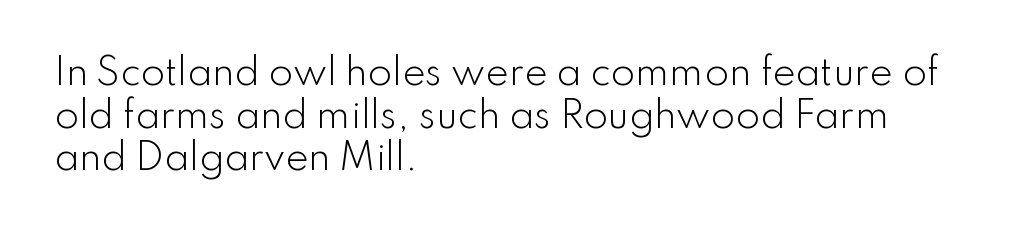
Q: Is the text bold? A: No.
Q: Is the text italic (slanted)? A: No, it is upright.
Q: Is the typeface a serif or a sans-serif typeface? A: Sans-serif.
Q: Is the text underlined? A: No.
Q: How is the paragraph aligned? A: Left-aligned.
Q: Is the spacing between letters normal or unusually wide? A: Normal.
Q: Width (condensed, normal, or wide)? A: Normal.
Q: Stroke contrast? A: Low.
Q: x-height? A: Small.
Q: Monospaced? A: No.
